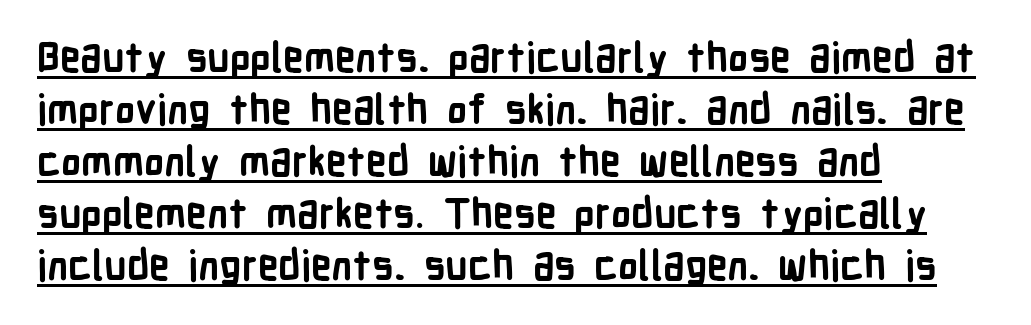
Q: Is the text bold? A: Yes.
Q: Is the text italic (slanted)? A: No, it is upright.
Q: Is the typeface a serif or a sans-serif typeface? A: Sans-serif.
Q: Is the text underlined? A: Yes.
Q: How is the paragraph aligned? A: Left-aligned.
Q: Is the spacing between letters normal or unusually wide? A: Normal.
Q: Is the spacing between lines tight, normal or loose? A: Normal.
Q: Width (condensed, normal, or wide)? A: Condensed.
Q: Stroke contrast? A: Low.
Q: x-height? A: Medium.
Q: Monospaced? A: No.
